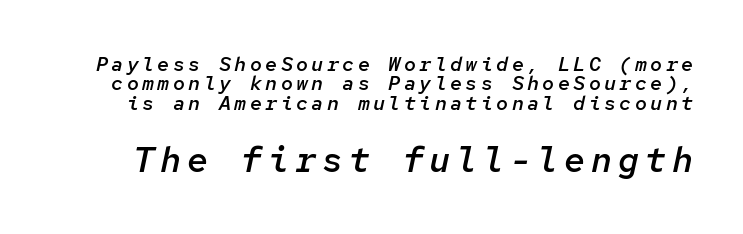
The image shows 35 px semibold type, italic (leaning right), monospaced; set tight line spacing (0.97x), not underlined; the second (bottom) block is 1.75x larger; low stroke contrast and a medium x-height.
